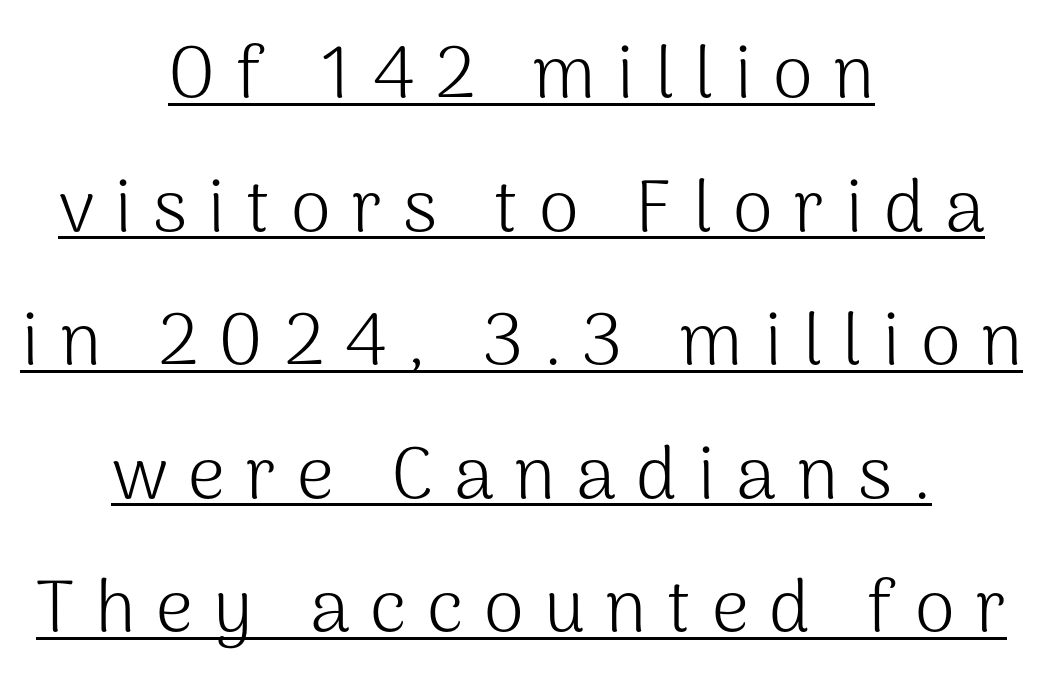
The image shows 73 px light sans-serif type, upright; set centered, line spacing 1.83x, unusually wide letter spacing (+0.28 em), underlined; medium stroke contrast and a medium x-height.
